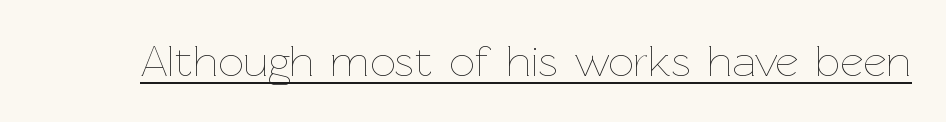
The passage shown is not bold in any degree. Note the varied advance widths — an 'i' is clearly narrower than an 'm'. Each word holds together tightly as a unit, with standard inter-letter gaps. Upright lettering throughout. Descenders here cross a horizontal rule under the line.
